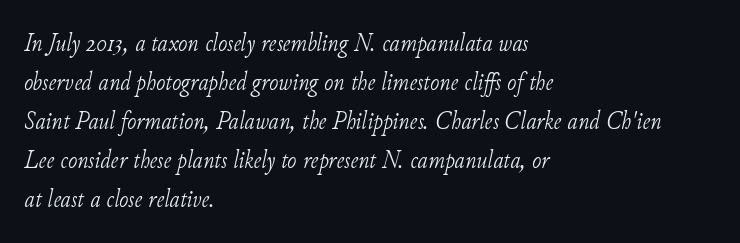
Q: Is the text bold? A: No.
Q: Is the text italic (slanted)? A: Yes, it leans right by about 11 degrees.
Q: Is the text underlined? A: No.
Q: How is the paragraph aligned? A: Left-aligned.
Q: Is the spacing between letters normal or unusually wide? A: Normal.
Q: Is the spacing between lines tight, normal or loose? A: Normal.
